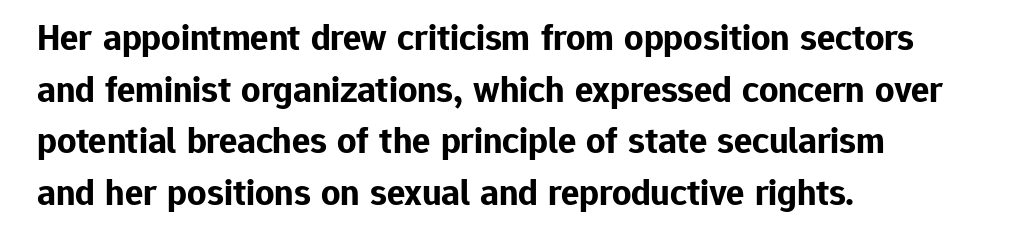
The gap between lines stays unmarked. The type is set solid horizontally, with unmodified tracking. Note: no serifs on the glyphs. Set as a true bold cut, around the 700 mark. A normal amount of white space separates one row of letters from the next.
